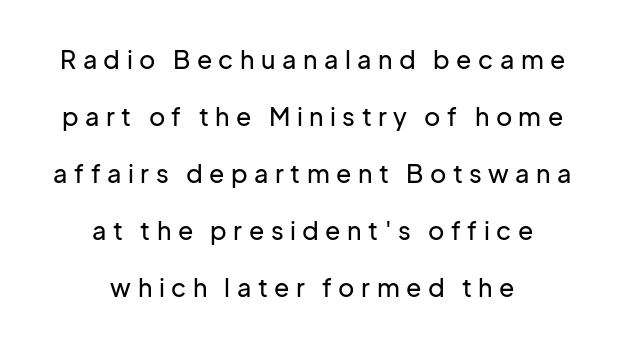
{"italic": "no", "underline": "no", "align": "center", "line_spacing": "loose", "line_spacing_ratio": 2.28, "letter_spacing": "wide", "letter_spacing_em": 0.26, "glyph_px": 25}
